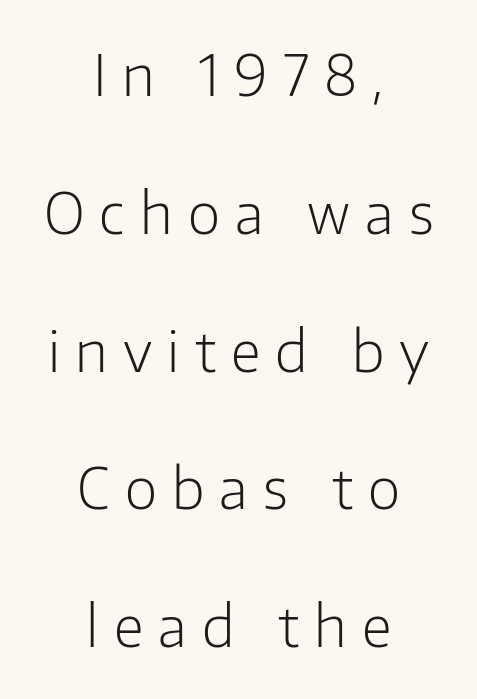
{"serif": "no", "italic": "no", "bold": "no", "weight": "light", "width": "normal", "stroke_contrast": "low", "x_height": "medium", "monospaced": "no", "underline": "no", "align": "center", "line_spacing": "loose", "line_spacing_ratio": 2.46, "letter_spacing": "wide", "letter_spacing_em": 0.27, "glyph_px": 56}
